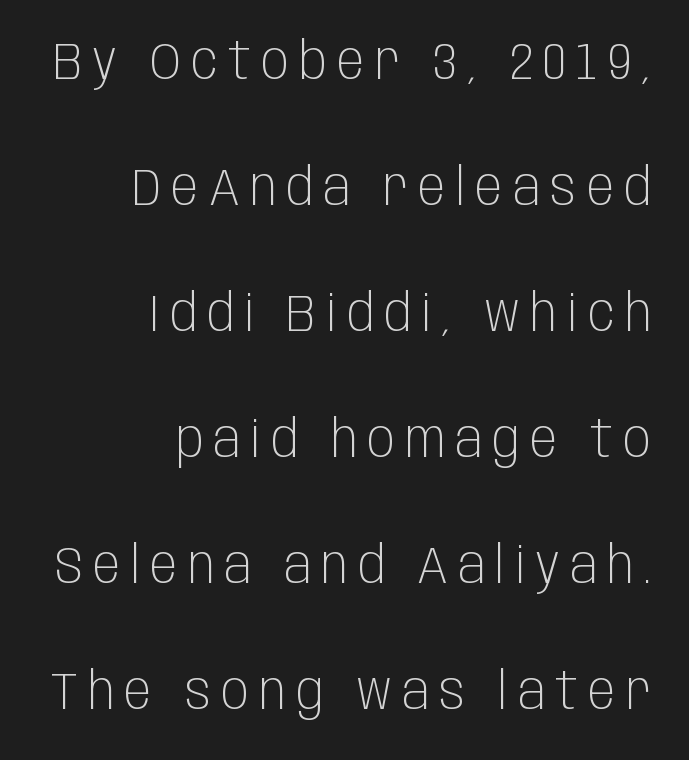
Descender tails drop into unmarked territory. Leading: increased. Substantial extra tracking has been applied to these lines. Each letter's strokes conclude bluntly, with no projecting serifs. Heft: none added — not bold.
